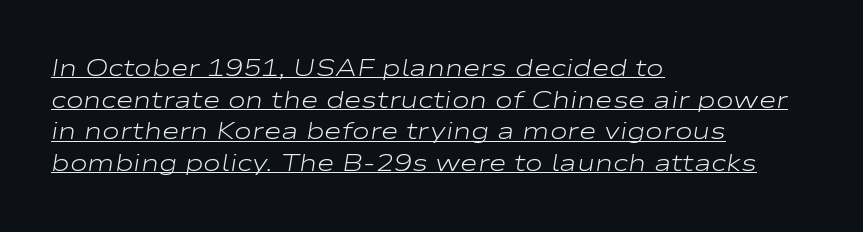
Q: Is the text bold? A: No.
Q: Is the text italic (slanted)? A: Yes, it leans right by about 9 degrees.
Q: Is the text underlined? A: Yes.
Q: How is the paragraph aligned? A: Left-aligned.
Q: Is the spacing between letters normal or unusually wide? A: Normal.
Q: Is the spacing between lines tight, normal or loose? A: Normal.
